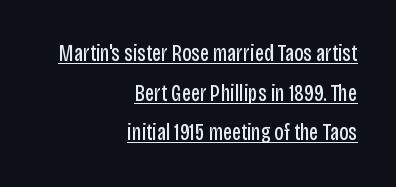
{"italic": "no", "bold": "no", "underline": "yes", "align": "right", "line_spacing_ratio": 1.72, "letter_spacing": "normal", "letter_spacing_em": 0.0, "glyph_px": 23}
